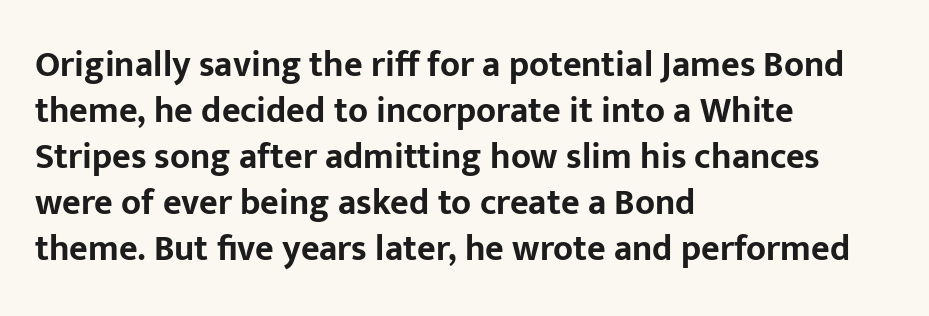
{"serif": "no", "italic": "no", "bold": "yes", "weight": "bold", "width": "normal", "stroke_contrast": "low", "x_height": "medium", "monospaced": "no", "underline": "no", "align": "left", "line_spacing": "normal", "line_spacing_ratio": 1.28, "letter_spacing": "normal", "letter_spacing_em": 0.0, "glyph_px": 36}
